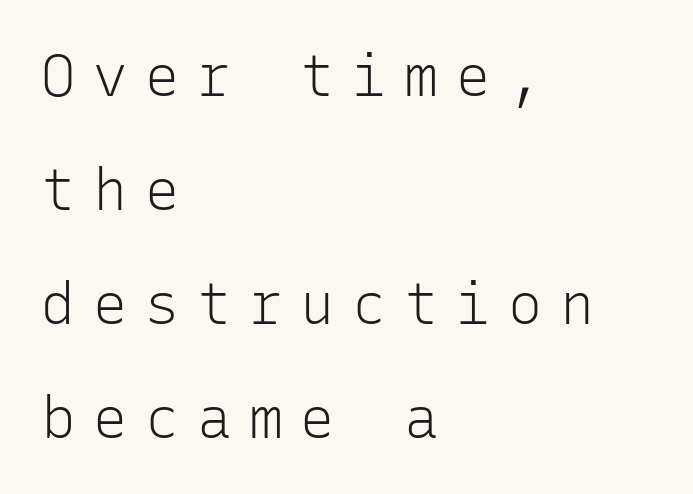
Q: Is the text bold? A: No.
Q: Is the text italic (slanted)? A: No, it is upright.
Q: Is the typeface a serif or a sans-serif typeface? A: Sans-serif.
Q: Is the text underlined? A: No.
Q: How is the paragraph aligned? A: Left-aligned.
Q: Is the spacing between letters normal or unusually wide? A: Unusually wide.
Q: Is the spacing between lines tight, normal or loose? A: Loose.
Q: Width (condensed, normal, or wide)? A: Normal.
Q: Stroke contrast? A: Low.
Q: x-height? A: Medium.
Q: Monospaced? A: Yes.
